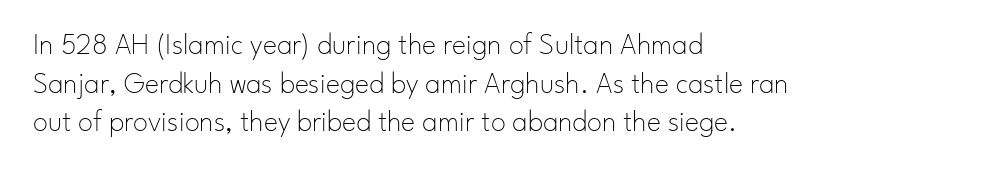
Regarding serifs, this sample does without them. Designer's note — italics off, roman on. You could not count columns in this text — the font is proportionally spaced. Vertical stems look standard width or narrower in stroke. The words here are not underlined. This sample keeps an unexceptional amount of space between lines.
